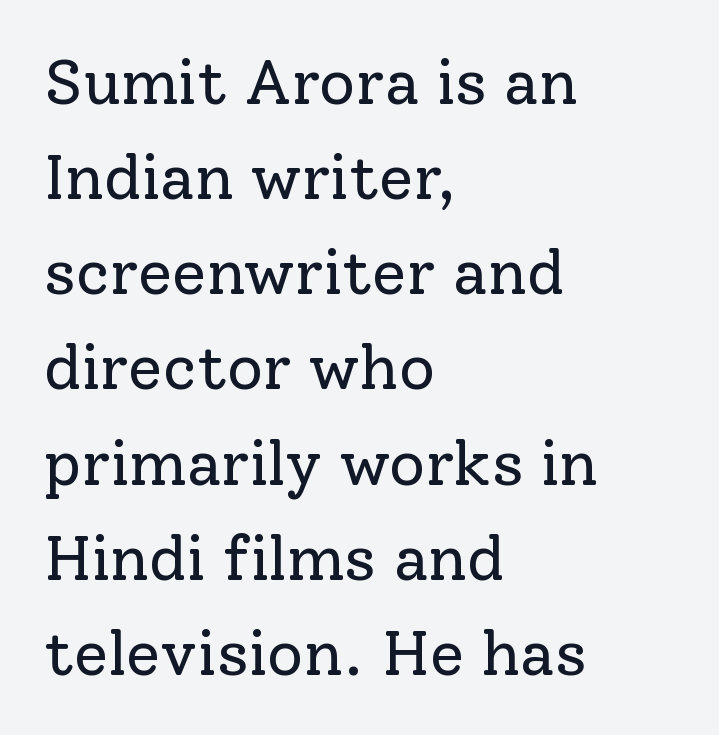
The image shows 63 px regular-weight serif type, upright; set left-aligned, normal line spacing (1.51x), normal letter spacing, not underlined; low stroke contrast and a medium x-height.
